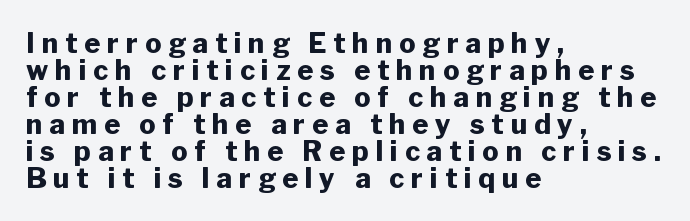
The lines are packed closely together with very little leading. Observe the wide spacing: letters keep a clear distance from each other. In terms of weight, the rendering is a true, heavy bold. A roman cut, with each character standing at attention.
